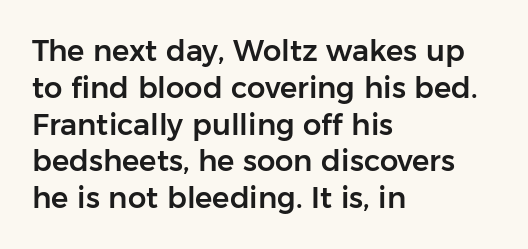
Students, note that the glyphs here touch the page at normal intervals. Lines of text with bare space underneath. Think of a printed novel: that variable character pitch is what you see here. Look at the bottom of the vertical strokes: they stop flat, with no serifs.
